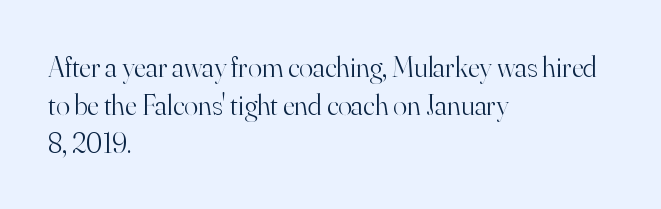
The face used here is proportionally spaced, like ordinary book or web type. Is the letter spacing exaggerated? No — it looks like the ordinary default. Short and long lines alike share a common starting point at left. Are there feet on the stems? There are — it's a serif. Vertical stems look standard width or narrower in stroke. Vertical strokes here are truly vertical.
